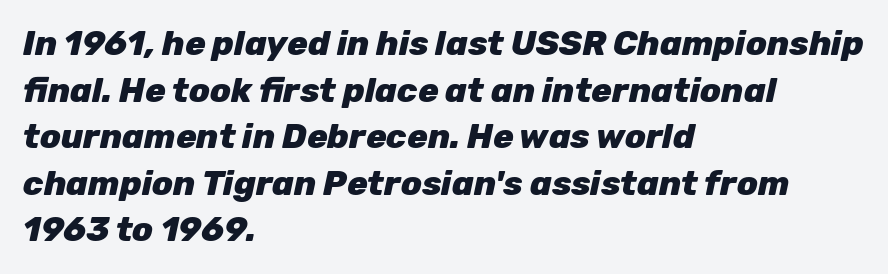
Q: Is the text bold? A: Yes.
Q: Is the text italic (slanted)? A: Yes, it leans right by about 12 degrees.
Q: Is the text underlined? A: No.
Q: How is the paragraph aligned? A: Left-aligned.
Q: Is the spacing between letters normal or unusually wide? A: Normal.
Q: Is the spacing between lines tight, normal or loose? A: Normal.
Q: Width (condensed, normal, or wide)? A: Normal.
Q: Stroke contrast? A: Low.
Q: x-height? A: Medium.
Q: Monospaced? A: No.
